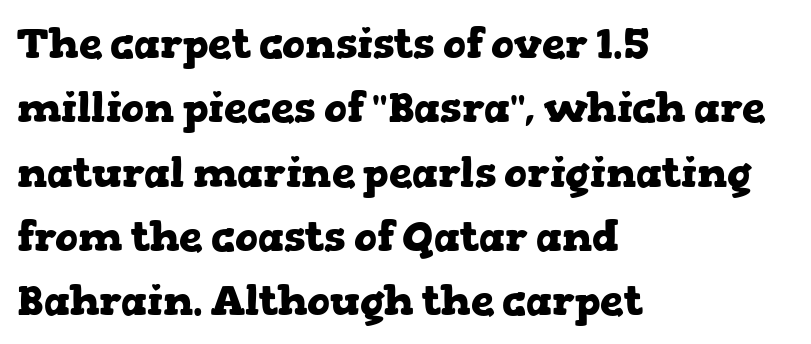
{"serif": "yes", "italic": "no", "bold": "yes", "weight": "heavy", "width": "wide", "stroke_contrast": "low", "x_height": "medium", "monospaced": "no", "underline": "no", "align": "left", "line_spacing": "normal", "line_spacing_ratio": 1.53, "letter_spacing": "normal", "letter_spacing_em": 0.0, "glyph_px": 42}
